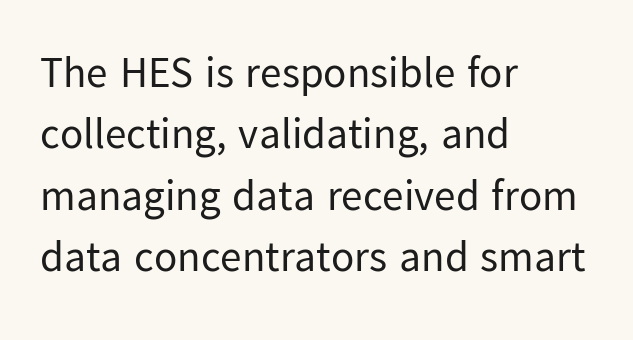
{"serif": "no", "italic": "no", "bold": "no", "weight": "regular", "width": "normal", "stroke_contrast": "low", "x_height": "medium", "monospaced": "no", "underline": "no", "align": "left", "line_spacing": "normal", "line_spacing_ratio": 1.43, "letter_spacing": "normal", "letter_spacing_em": 0.0, "glyph_px": 43}
